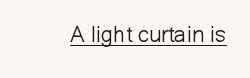
The image shows 22 px text type, upright; set normal letter spacing, underlined.
